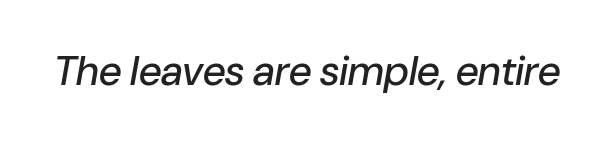
{"italic": "yes", "lean": "right", "slant_degrees": 10, "width": "normal", "stroke_contrast": "low", "x_height": "medium", "monospaced": "no", "underline": "no", "letter_spacing": "normal", "letter_spacing_em": 0.0, "glyph_px": 41}
